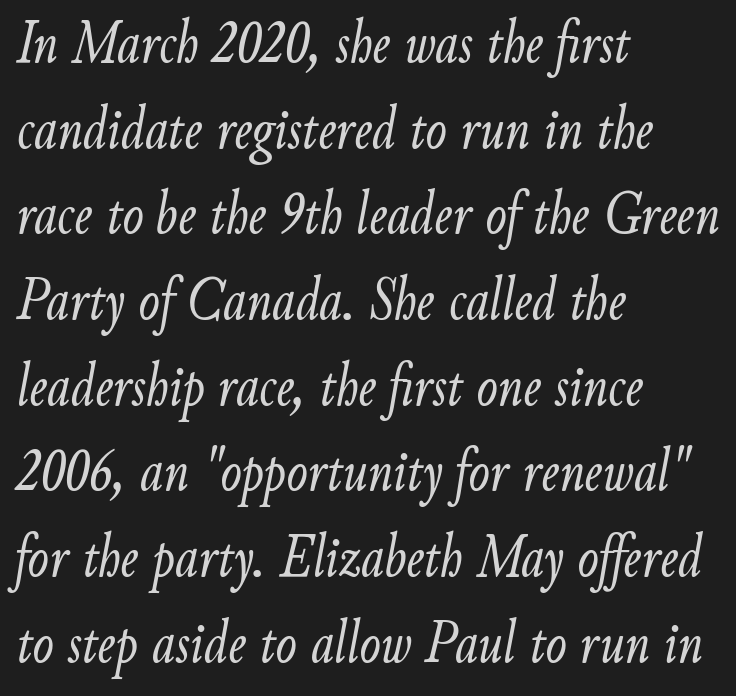
{"italic": "yes", "lean": "right", "slant_degrees": 9, "bold": "no", "weight": "light", "width": "condensed", "stroke_contrast": "low", "x_height": "small", "monospaced": "no", "underline": "no", "align": "left", "line_spacing": "normal", "line_spacing_ratio": 1.36, "letter_spacing": "normal", "letter_spacing_em": 0.0, "glyph_px": 63}
